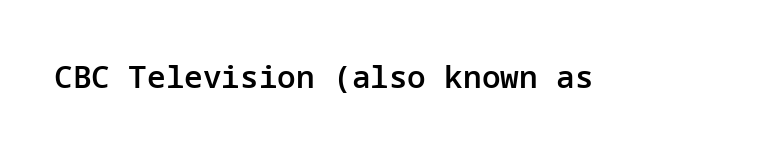
The image shows 31 px semibold sans-serif type, upright; set normal letter spacing, not underlined; low stroke contrast and a medium x-height.
